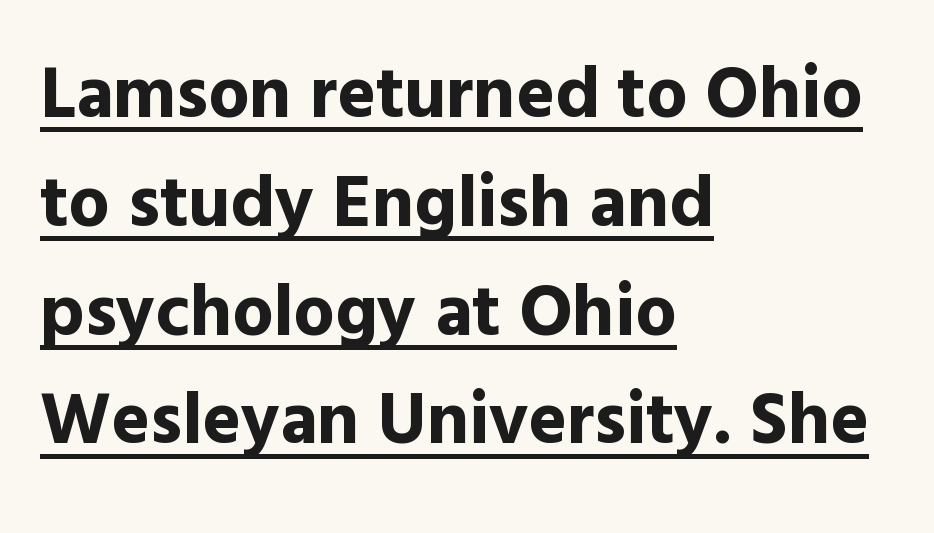
Q: Is the text bold? A: Yes.
Q: Is the text italic (slanted)? A: No, it is upright.
Q: Is the typeface a serif or a sans-serif typeface? A: Sans-serif.
Q: Is the text underlined? A: Yes.
Q: How is the paragraph aligned? A: Left-aligned.
Q: Is the spacing between letters normal or unusually wide? A: Normal.
Q: Is the spacing between lines tight, normal or loose? A: Normal.
Q: Width (condensed, normal, or wide)? A: Normal.
Q: x-height? A: Medium.
Q: Monospaced? A: No.
